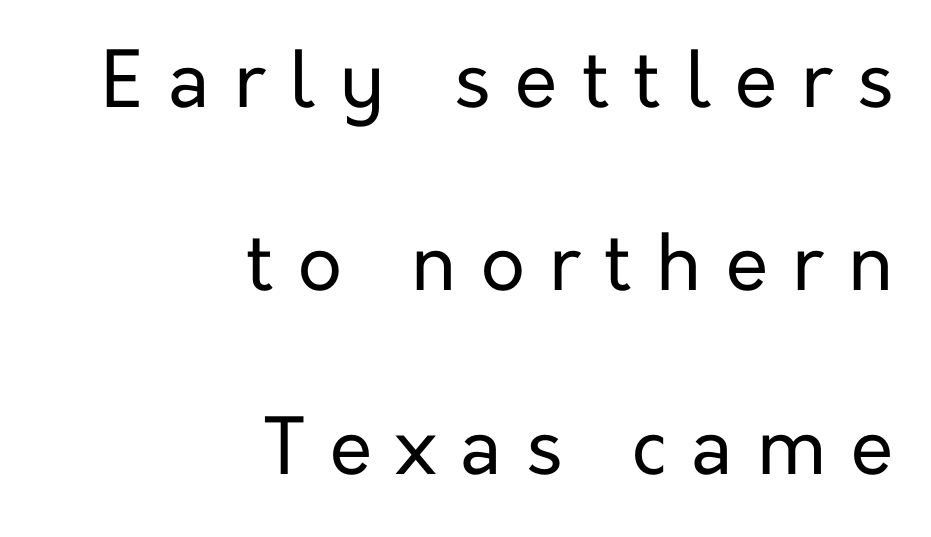
This is roman type, the default non-slanted kind. Plain, unruled lines of type. Serifs: no, the terminals of the letterforms are clean. These lines stack with their right ends in a neat column. Each stroke keeps to a modest, everyday thickness or less. Is the letter spacing exaggerated? Yes — the characters are pushed far apart.
